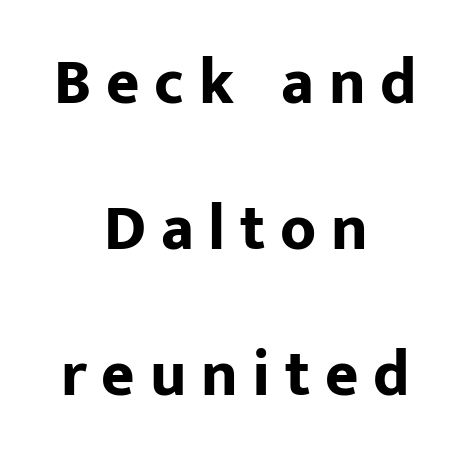
Q: Is the text bold? A: Yes.
Q: Is the text italic (slanted)? A: No, it is upright.
Q: Is the typeface a serif or a sans-serif typeface? A: Sans-serif.
Q: Is the text underlined? A: No.
Q: How is the paragraph aligned? A: Centered.
Q: Is the spacing between letters normal or unusually wide? A: Unusually wide.
Q: Is the spacing between lines tight, normal or loose? A: Loose.
Q: Width (condensed, normal, or wide)? A: Normal.
Q: Stroke contrast? A: Low.
Q: x-height? A: Medium.
Q: Monospaced? A: No.
